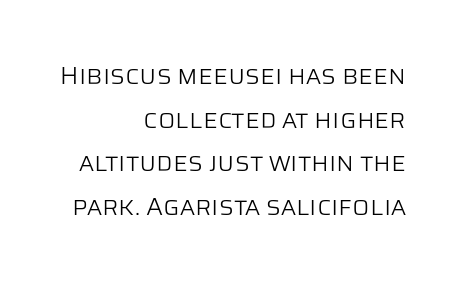
Words appear dense and cohesive because spacing is normal. The space beneath each line is pristine and unruled. Quick note: not italic, upright. Weight: in the light-to-regular range.
